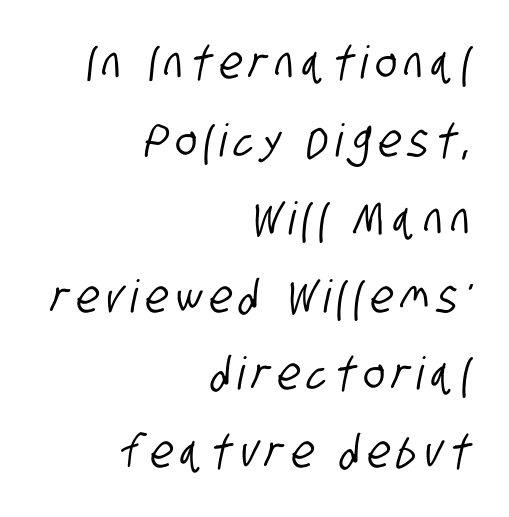
The image shows 45 px condensed sans-serif type; set right-aligned, line spacing 1.73x, not underlined; low stroke contrast and a large x-height.
